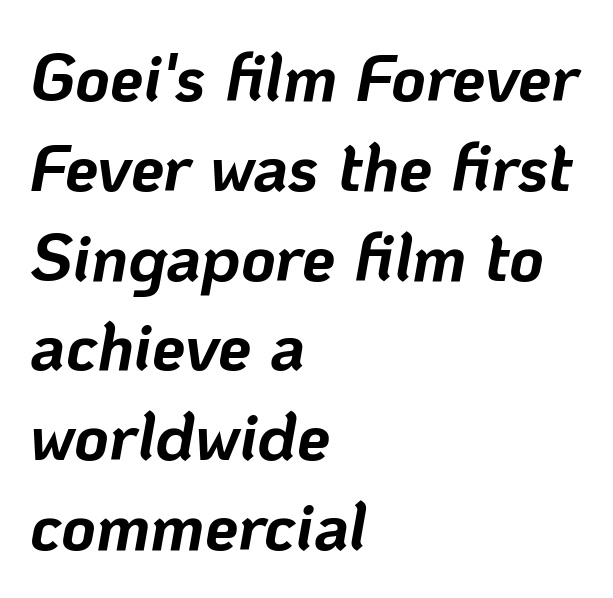
Normally led — the rows are evenly, conventionally spaced. You can tell it's italic because the verticals aren't actually vertical. Honestly, the letter spacing is just normal — you wouldn't notice it. Is the type bold? Yes — the strokes are clearly thick and heavy. Alignment: flush left. The rendering uses natural spacing where letterforms have individual widths.
